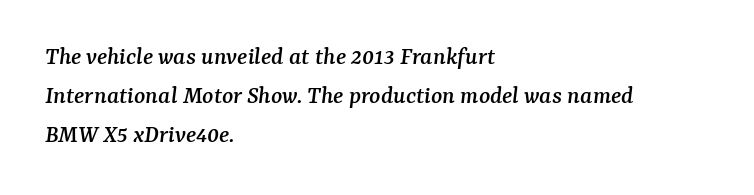
The image shows 26 px text type, italic (leaning right); set left-aligned, normal line spacing (1.5x), normal letter spacing, not underlined.
